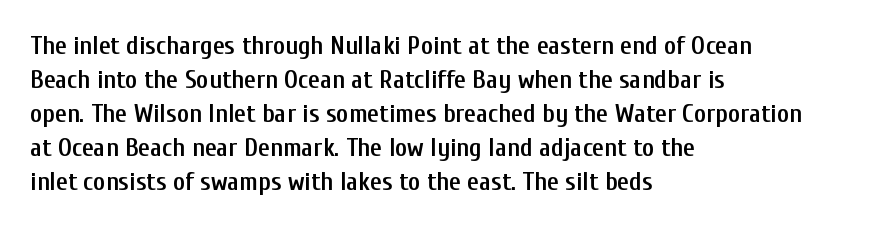
{"italic": "no", "bold": "semi", "underline": "no", "align": "left", "line_spacing": "normal", "line_spacing_ratio": 1.31, "letter_spacing": "normal", "letter_spacing_em": 0.0, "glyph_px": 26}
